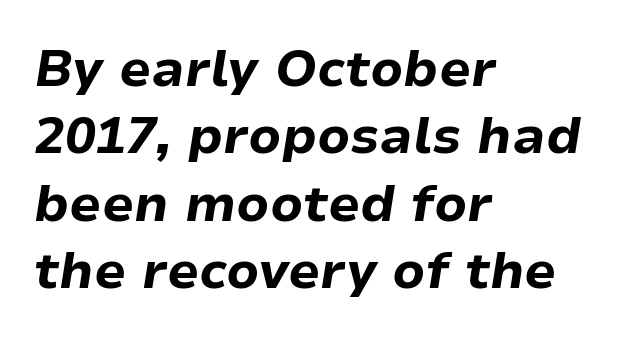
Q: Is the text bold? A: Yes.
Q: Is the text italic (slanted)? A: Yes, it leans right by about 9 degrees.
Q: Is the text underlined? A: No.
Q: How is the paragraph aligned? A: Left-aligned.
Q: Is the spacing between letters normal or unusually wide? A: Normal.
Q: Is the spacing between lines tight, normal or loose? A: Normal.
Q: Width (condensed, normal, or wide)? A: Normal.
Q: Stroke contrast? A: Low.
Q: x-height? A: Medium.
Q: Monospaced? A: No.
